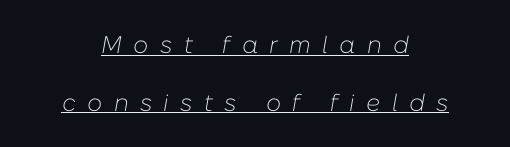
The image shows 24 px text type, italic (leaning right); set centered, loose line spacing (2.41x), unusually wide letter spacing (+0.47 em), underlined.
